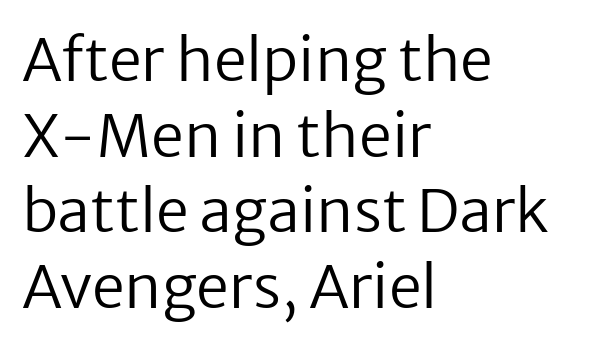
{"serif": "no", "italic": "no", "bold": "no", "weight": "regular", "width": "normal", "stroke_contrast": "low", "x_height": "medium", "monospaced": "no", "underline": "no", "align": "left", "line_spacing": "normal", "line_spacing_ratio": 1.28, "letter_spacing": "normal", "letter_spacing_em": 0.0, "glyph_px": 59}
